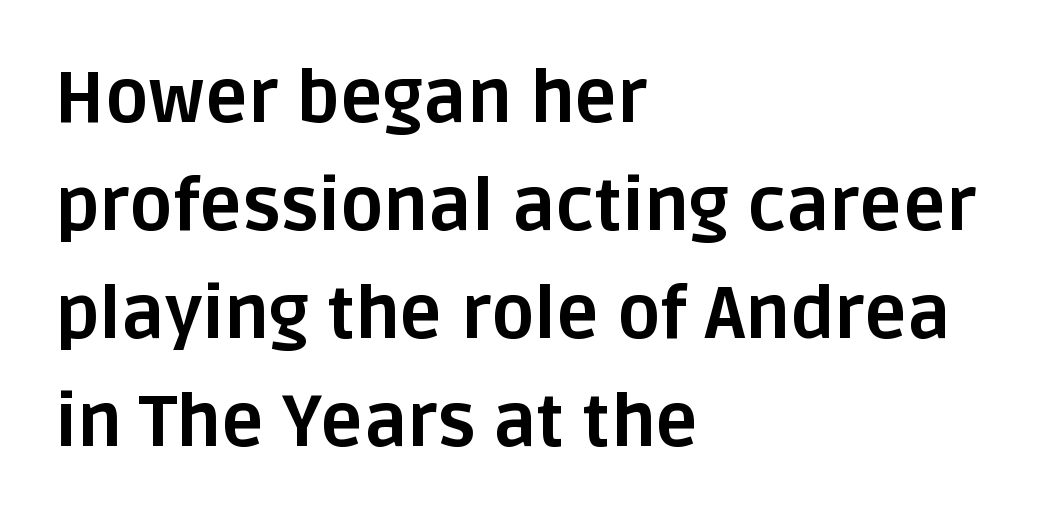
Q: Is the text bold? A: Yes.
Q: Is the text italic (slanted)? A: No, it is upright.
Q: Is the typeface a serif or a sans-serif typeface? A: Sans-serif.
Q: Is the text underlined? A: No.
Q: How is the paragraph aligned? A: Left-aligned.
Q: Is the spacing between letters normal or unusually wide? A: Normal.
Q: Is the spacing between lines tight, normal or loose? A: Normal.
Q: Width (condensed, normal, or wide)? A: Normal.
Q: Stroke contrast? A: Low.
Q: x-height? A: Large.
Q: Monospaced? A: No.
